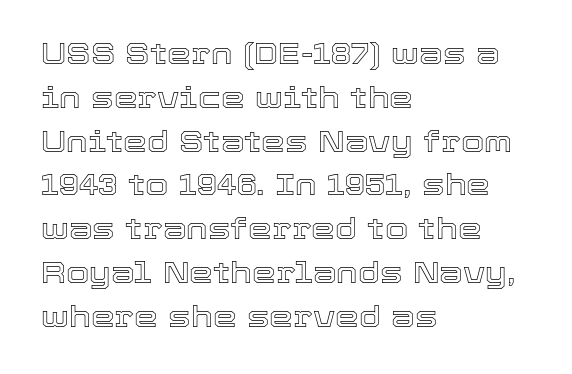
Compared with typical body copy, the letter spacing here is the same. The setting favours the left margin, as ordinary paragraphs usually do. Leading matches the norm, producing a regular column. Descenders hang freely into open space. This sample has the flowing, uneven cadence of proportional lettering.
